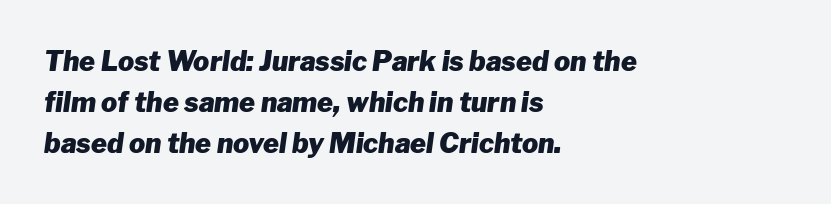
{"italic": "yes", "lean": "right", "slant_degrees": 8, "bold": "yes", "underline": "no", "align": "left", "line_spacing": "normal", "line_spacing_ratio": 1.51, "letter_spacing": "normal", "letter_spacing_em": 0.0, "glyph_px": 27}
